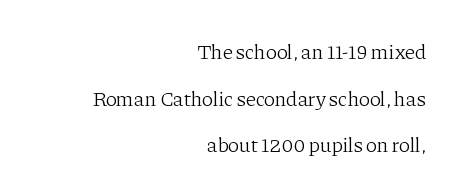
{"italic": "no", "bold": "no", "underline": "no", "align": "right", "line_spacing": "loose", "line_spacing_ratio": 2.22, "letter_spacing": "normal", "letter_spacing_em": 0.0, "glyph_px": 21}
